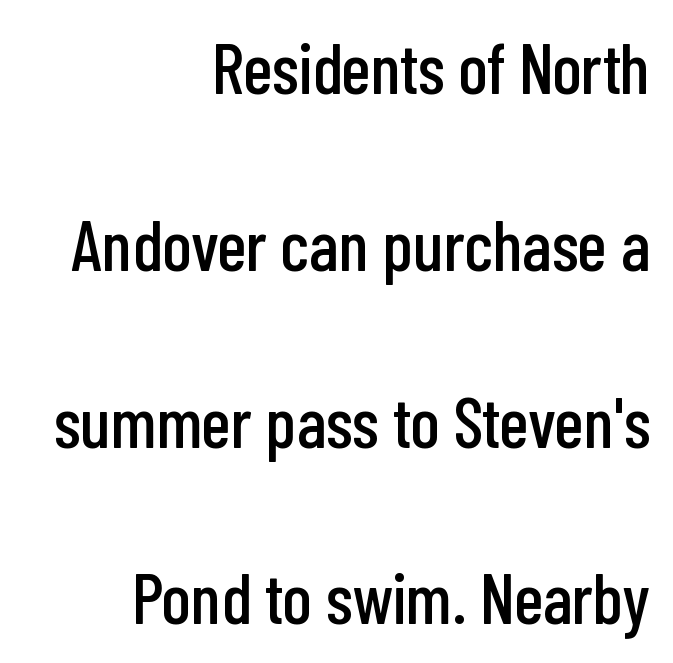
Compared with a flush-left layout, this one pins lines to the opposite, right side. Every stem runs plumb, perpendicular to the baseline. Quick note: underline off. Quick note: interline space is abundant.
